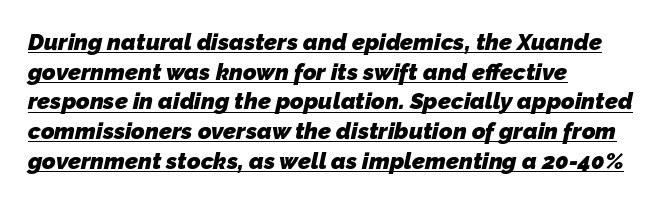
The compositor pushed each line to the left boundary. The string is rendered with underlining switched on. Each word holds together tightly as a unit, with standard inter-letter gaps. A dark, heavy texture on the line: the type is bold. Line spacing here is normal.
